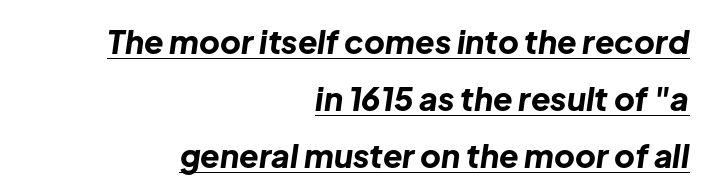
{"italic": "yes", "lean": "right", "slant_degrees": 8, "bold": "yes", "weight": "bold", "width": "normal", "stroke_contrast": "low", "x_height": "medium", "monospaced": "no", "underline": "yes", "align": "right", "line_spacing_ratio": 1.78, "letter_spacing": "normal", "letter_spacing_em": 0.0, "glyph_px": 32}
